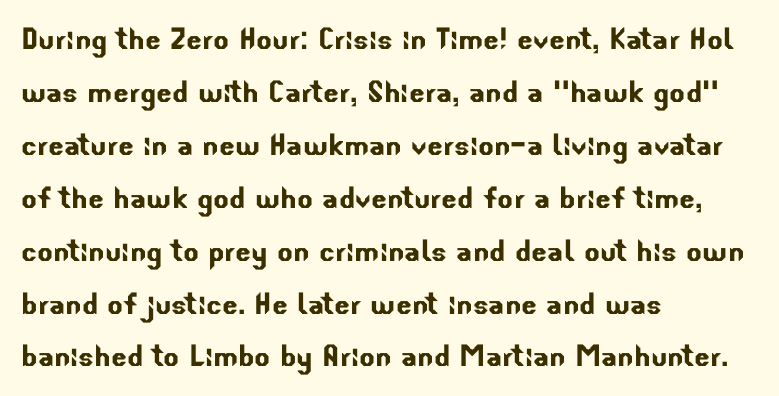
{"serif": "no", "width": "normal", "stroke_contrast": "low", "x_height": "small", "monospaced": "no", "underline": "no", "align": "left", "line_spacing": "normal", "line_spacing_ratio": 1.43, "letter_spacing": "normal", "letter_spacing_em": 0.0, "glyph_px": 37}
